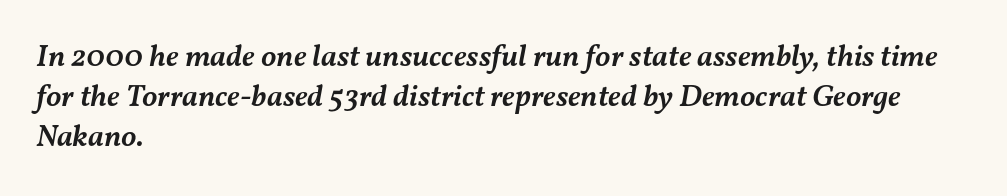
Clear beneath every line of the passage. The text carries the slant typical of an italic or oblique font. These lines sit exactly where default settings would place them. Visually the block forms a straight wall on the left and a jagged coastline on the right.
